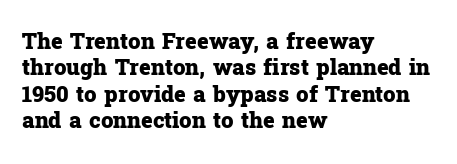
Q: Is the text bold? A: Yes.
Q: Is the text italic (slanted)? A: No, it is upright.
Q: Is the text underlined? A: No.
Q: How is the paragraph aligned? A: Left-aligned.
Q: Is the spacing between letters normal or unusually wide? A: Normal.
